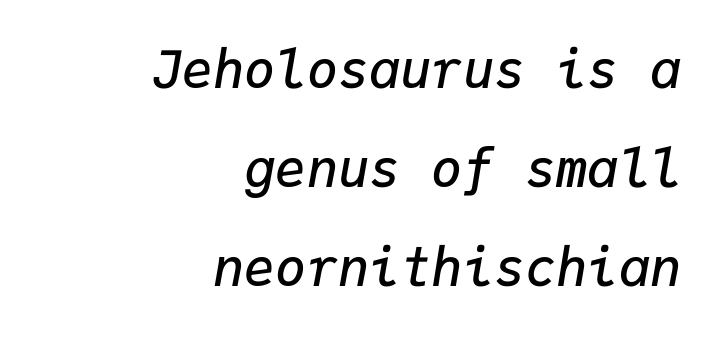
{"italic": "yes", "lean": "right", "slant_degrees": 9, "bold": "semi", "weight": "semibold", "width": "normal", "stroke_contrast": "low", "x_height": "medium", "monospaced": "yes", "underline": "no", "align": "right", "line_spacing": "loose", "line_spacing_ratio": 1.9, "letter_spacing": "normal", "letter_spacing_em": 0.0, "glyph_px": 52}
